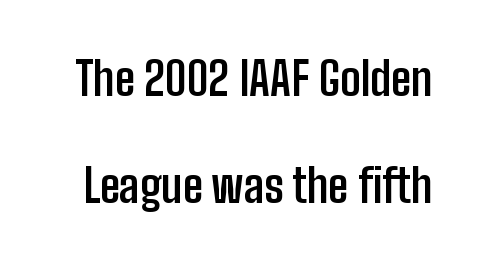
{"serif": "no", "italic": "no", "bold": "yes", "weight": "semibold", "width": "condensed", "stroke_contrast": "low", "x_height": "medium", "monospaced": "no", "underline": "no", "line_spacing": "loose", "line_spacing_ratio": 2.32, "letter_spacing": "normal", "letter_spacing_em": 0.0, "glyph_px": 46}
